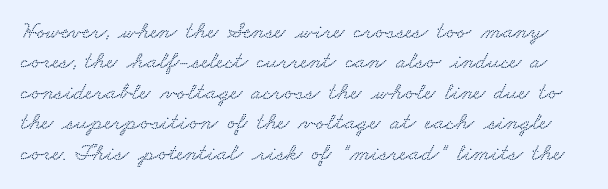
Q: Is the text underlined? A: No.
Q: Is the spacing between letters normal or unusually wide? A: Normal.
Q: Is the spacing between lines tight, normal or loose? A: Normal.
